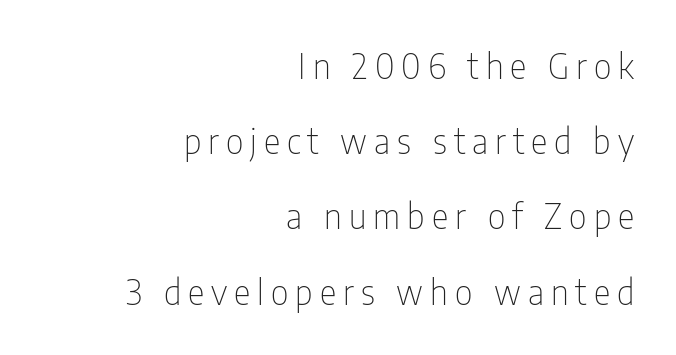
The block of text is sparse from top to bottom, with ample space between rows. The type family on display is of the sans-serif kind. The letterforms stand isolated, each surrounded by extra space. The axis of the letterforms is exactly vertical. Line endings align vertically; line beginnings do not.
